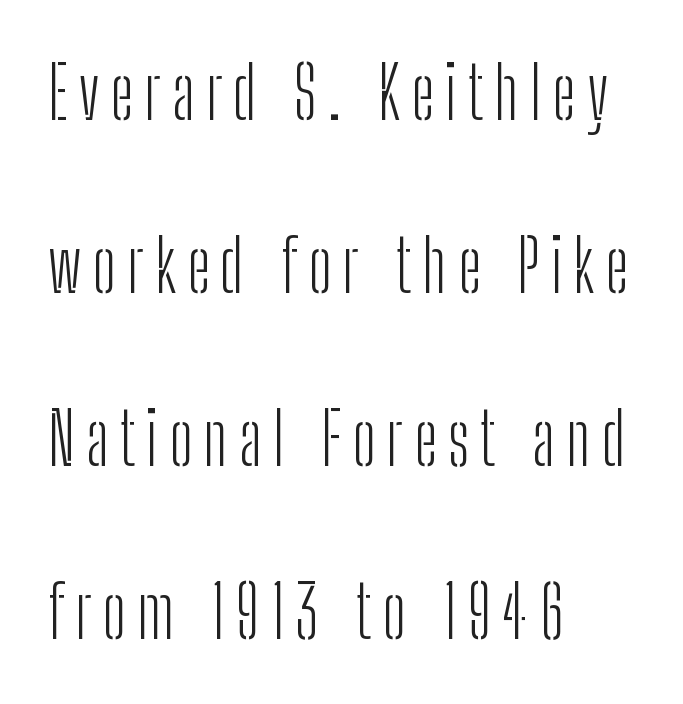
Q: Is the text bold? A: No.
Q: Is the text italic (slanted)? A: No, it is upright.
Q: Is the typeface a serif or a sans-serif typeface? A: Sans-serif.
Q: Is the text underlined? A: No.
Q: How is the paragraph aligned? A: Left-aligned.
Q: Is the spacing between lines tight, normal or loose? A: Loose.
Q: Width (condensed, normal, or wide)? A: Condensed.
Q: Stroke contrast? A: Low.
Q: x-height? A: Medium.
Q: Monospaced? A: No.
